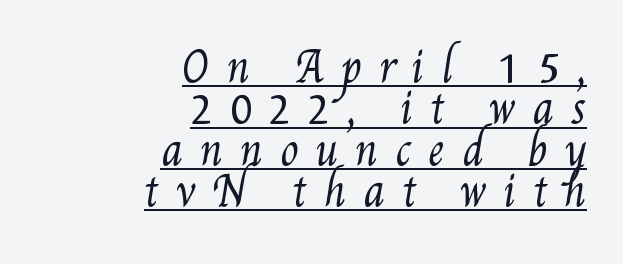
Typeset ragged left — the right edge is the straight one. This sample uses expanded letter spacing, leaving extra air between glyphs. Spacing verdict: proportional, widths tailored to each character. Weight: not bold — regular or lighter. Does the leading feel generous? Not at all — it's pinched.
